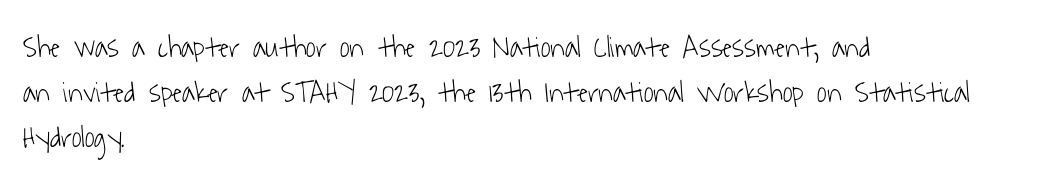
Leading matches the norm, producing a regular column. Tracking value appears to be zero — textbook default spacing. If you drew a ruler down the left edge, every line would touch it. The passage shown is not underscored anywhere.
